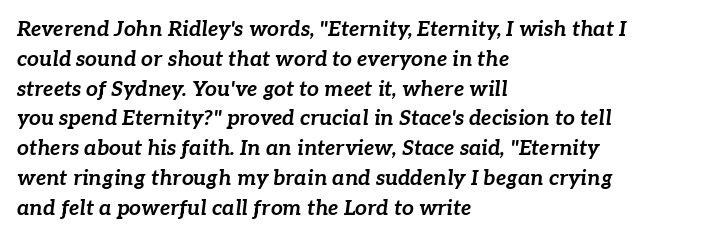
Q: Is the text bold? A: Yes.
Q: Is the text italic (slanted)? A: Yes, it leans right by about 7 degrees.
Q: Is the text underlined? A: No.
Q: How is the paragraph aligned? A: Left-aligned.
Q: Is the spacing between letters normal or unusually wide? A: Normal.
Q: Is the spacing between lines tight, normal or loose? A: Normal.
